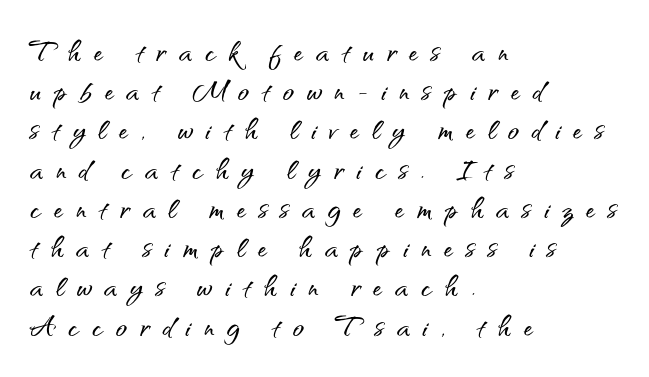
{"serif": "no", "width": "normal", "stroke_contrast": "medium", "x_height": "small", "monospaced": "no", "underline": "no", "align": "left", "line_spacing": "tight", "line_spacing_ratio": 1.06, "letter_spacing": "wide", "letter_spacing_em": 0.35, "glyph_px": 37}
